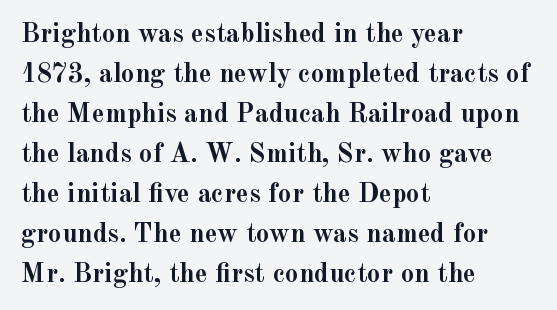
The image shows 27 px bold type, upright; set left-aligned, normal line spacing (1.48x), normal letter spacing, not underlined.
